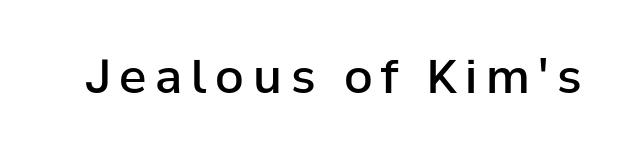
The image shows 46 px semibold sans-serif type, upright; set not underlined; low stroke contrast and a medium x-height.
